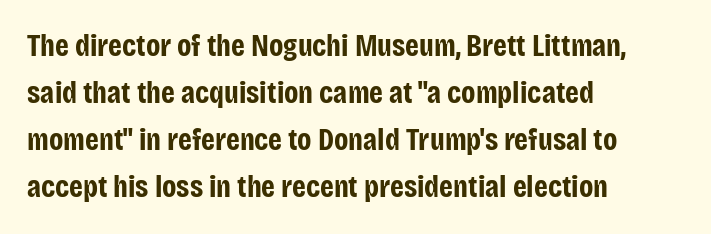
Q: Is the text bold? A: Yes.
Q: Is the text italic (slanted)? A: No, it is upright.
Q: Is the typeface a serif or a sans-serif typeface? A: Sans-serif.
Q: Is the text underlined? A: No.
Q: How is the paragraph aligned? A: Left-aligned.
Q: Is the spacing between letters normal or unusually wide? A: Normal.
Q: Is the spacing between lines tight, normal or loose? A: Normal.
Q: Width (condensed, normal, or wide)? A: Condensed.
Q: Stroke contrast? A: Low.
Q: x-height? A: Large.
Q: Monospaced? A: No.
